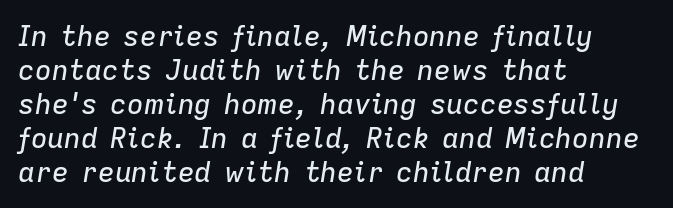
The image shows 28 px text type, italic (leaning right); set left-aligned, line spacing 1.21x, normal letter spacing, not underlined; low stroke contrast and a medium x-height.
